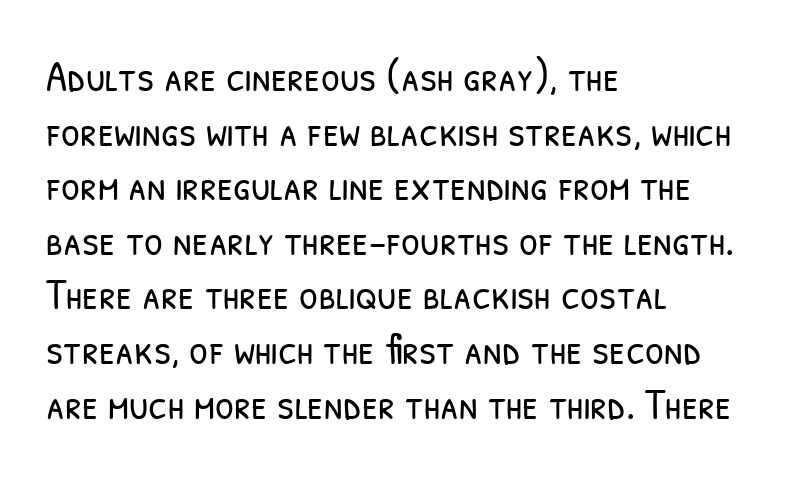
{"serif": "no", "bold": "no", "weight": "light", "width": "condensed", "stroke_contrast": "low", "x_height": "medium", "monospaced": "no", "underline": "no", "align": "left", "line_spacing": "normal", "line_spacing_ratio": 1.27, "letter_spacing": "normal", "letter_spacing_em": 0.0, "glyph_px": 43}
